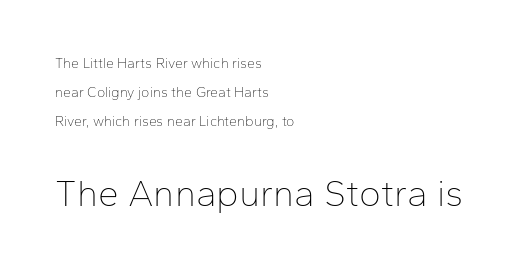
Note the varied advance widths — an 'i' is clearly narrower than an 'm'. This sample trades compactness for vertical openness between lines. The line texture is even and compact thanks to regular tracking. The glyphs in this specimen are sans serif. The strokes are not fattened; the text isn't bold.
